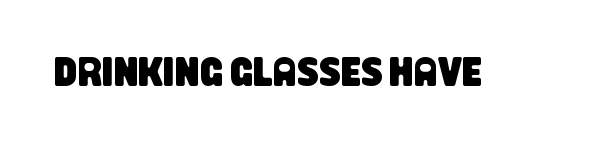
Type without underlining. Proportional: the letters do not fall into vertical columns. Tracking value appears to be zero — textbook default spacing. This is sans-serif lettering, the kind often seen on screens and signage.
